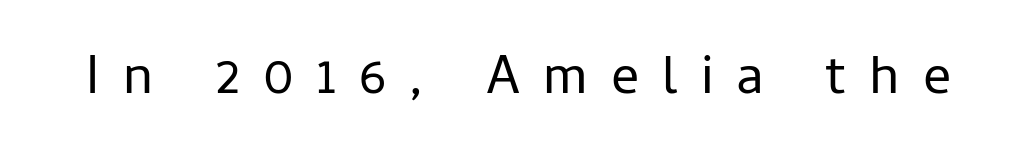
Q: Is the text bold? A: No.
Q: Is the text italic (slanted)? A: No, it is upright.
Q: Is the typeface a serif or a sans-serif typeface? A: Sans-serif.
Q: Is the text underlined? A: No.
Q: Is the spacing between letters normal or unusually wide? A: Unusually wide.
Q: Width (condensed, normal, or wide)? A: Normal.
Q: Stroke contrast? A: Low.
Q: x-height? A: Medium.
Q: Monospaced? A: No.
